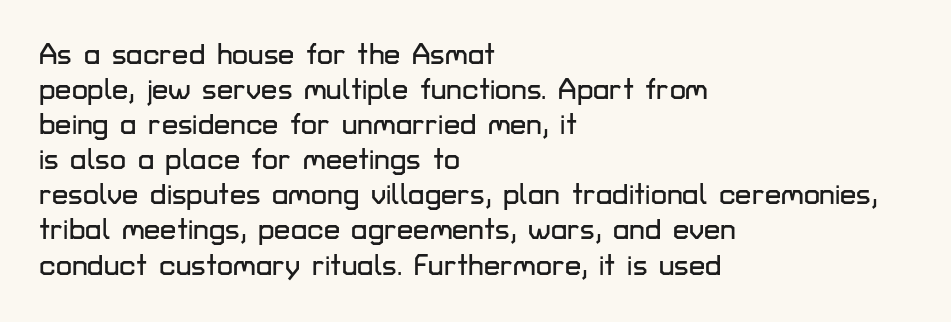
Q: Is the text italic (slanted)? A: No, it is upright.
Q: Is the typeface a serif or a sans-serif typeface? A: Sans-serif.
Q: Is the text underlined? A: No.
Q: How is the paragraph aligned? A: Left-aligned.
Q: Is the spacing between letters normal or unusually wide? A: Normal.
Q: Width (condensed, normal, or wide)? A: Normal.
Q: Stroke contrast? A: Low.
Q: x-height? A: Medium.
Q: Monospaced? A: No.
